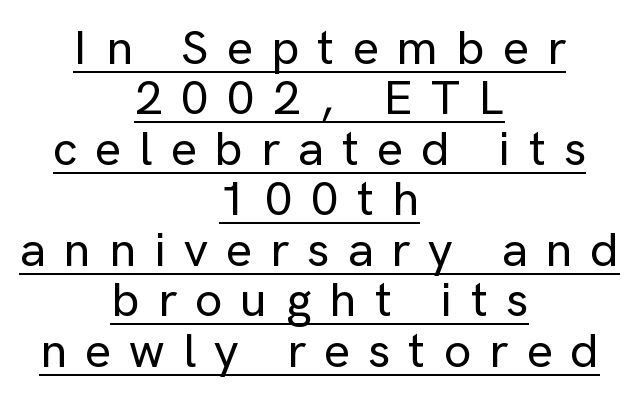
This sample uses expanded letter spacing, leaving extra air between glyphs. Posture: vertical. The passage is arranged like a title page — every line centered. Varying glyph widths throughout — classic text-font behaviour. Underline: present. These lines huddle together more closely than default settings would place them.
